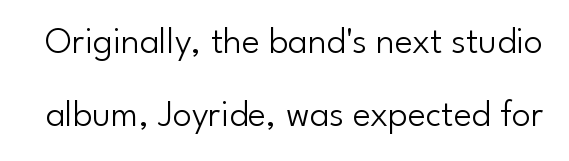
The string is rendered with underlining switched off. This sample has the flowing, uneven cadence of proportional lettering. Does the leading feel generous? Absolutely, it's lavish. Is the stroke heavy? The answer is a plain regular-or-lighter. The type is set solid horizontally, with unmodified tracking.
